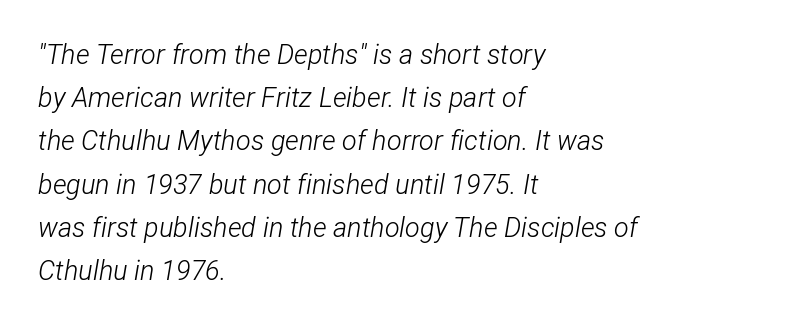
{"italic": "yes", "lean": "right", "slant_degrees": 12, "bold": "no", "underline": "no", "align": "left", "line_spacing": "normal", "line_spacing_ratio": 1.6, "letter_spacing": "normal", "letter_spacing_em": 0.0, "glyph_px": 27}
